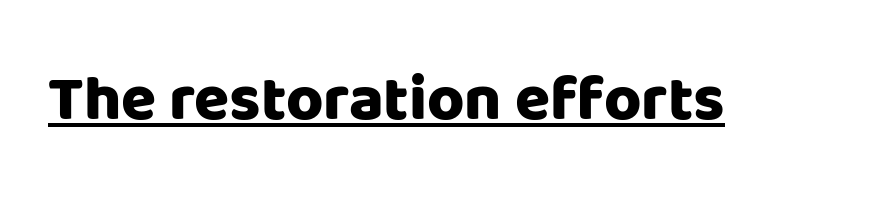
The image shows 64 px heavy sans-serif type, upright; set normal letter spacing, underlined; low stroke contrast and a large x-height.
